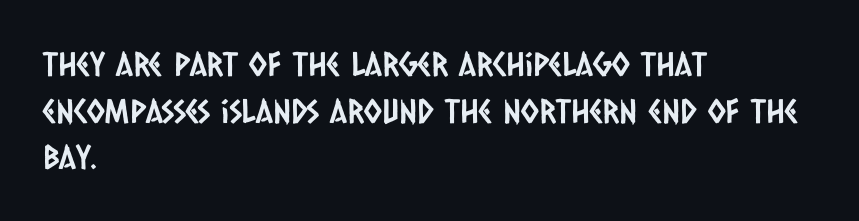
Unlike a traditional serif, this face leaves its strokes unadorned. Evenly set lines give the paragraph a standard silhouette. Left-aligned paragraph, ragged on the right. Bare-footed words on every line. Spacing verdict: proportional, widths tailored to each character.
